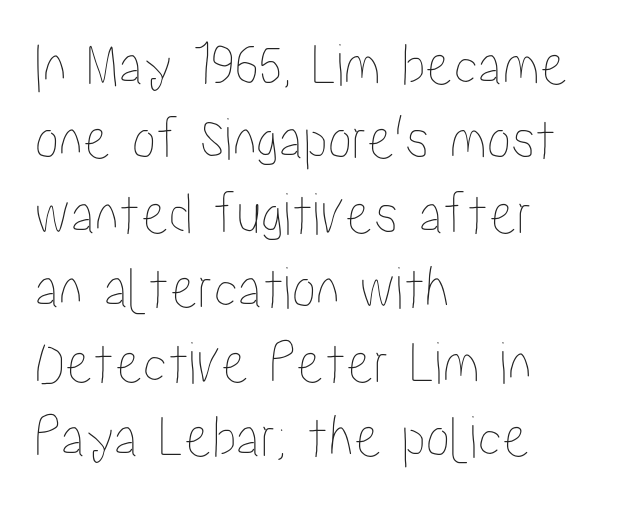
The image shows 61 px condensed type, upright; set left-aligned, line spacing 1.22x, normal letter spacing, not underlined; low stroke contrast and a medium x-height.
